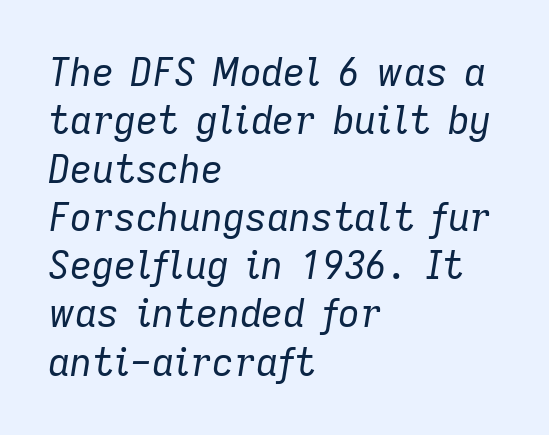
{"italic": "yes", "lean": "right", "slant_degrees": 9, "bold": "no", "weight": "regular", "width": "normal", "stroke_contrast": "low", "x_height": "medium", "monospaced": "no", "underline": "no", "align": "left", "line_spacing": "normal", "line_spacing_ratio": 1.27, "letter_spacing": "normal", "letter_spacing_em": 0.0, "glyph_px": 38}
